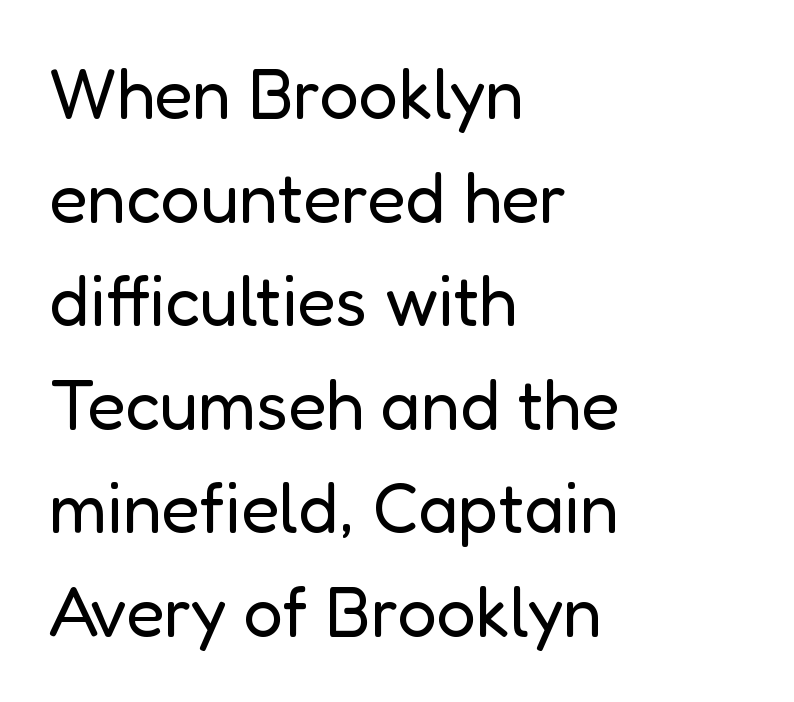
Q: Is the text bold? A: No.
Q: Is the text italic (slanted)? A: No, it is upright.
Q: Is the typeface a serif or a sans-serif typeface? A: Sans-serif.
Q: Is the text underlined? A: No.
Q: How is the paragraph aligned? A: Left-aligned.
Q: Is the spacing between letters normal or unusually wide? A: Normal.
Q: Is the spacing between lines tight, normal or loose? A: Normal.
Q: Width (condensed, normal, or wide)? A: Normal.
Q: Stroke contrast? A: Low.
Q: x-height? A: Medium.
Q: Monospaced? A: No.
